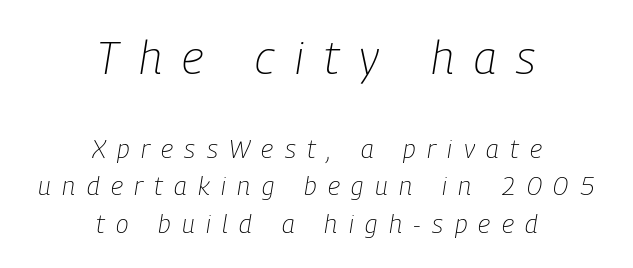
The image shows 46 px light, condensed type, italic (leaning right); set centered, normal line spacing (1.44x), unusually wide letter spacing (+0.44 em), not underlined; the first (top) block is 1.77x larger; low stroke contrast and a medium x-height.
